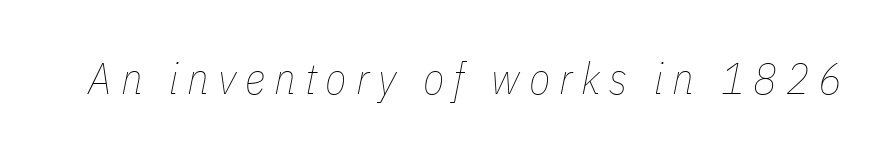
{"italic": "yes", "lean": "right", "slant_degrees": 11, "bold": "no", "weight": "thin", "width": "condensed", "stroke_contrast": "low", "x_height": "medium", "monospaced": "no", "underline": "no", "letter_spacing": "wide", "letter_spacing_em": 0.2, "glyph_px": 44}
